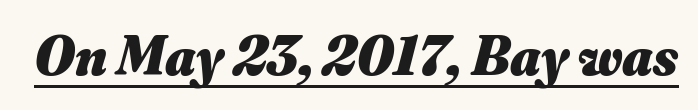
The image shows 56 px heavy type, italic (leaning right); set normal letter spacing, underlined; medium stroke contrast and a small x-height.
